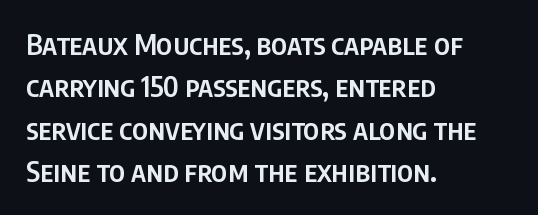
The image shows 28 px semibold, condensed sans-serif type, upright; set left-aligned, normal line spacing (1.51x), normal letter spacing, not underlined; low stroke contrast and a large x-height.
